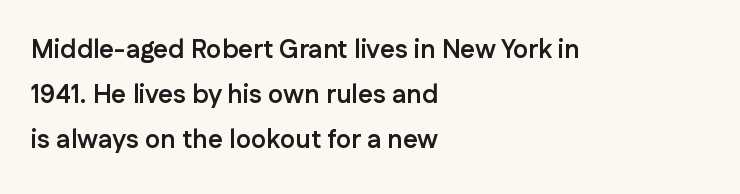
{"italic": "no", "bold": "yes", "underline": "no", "align": "left", "line_spacing_ratio": 1.73, "letter_spacing": "normal", "letter_spacing_em": 0.0, "glyph_px": 26}
